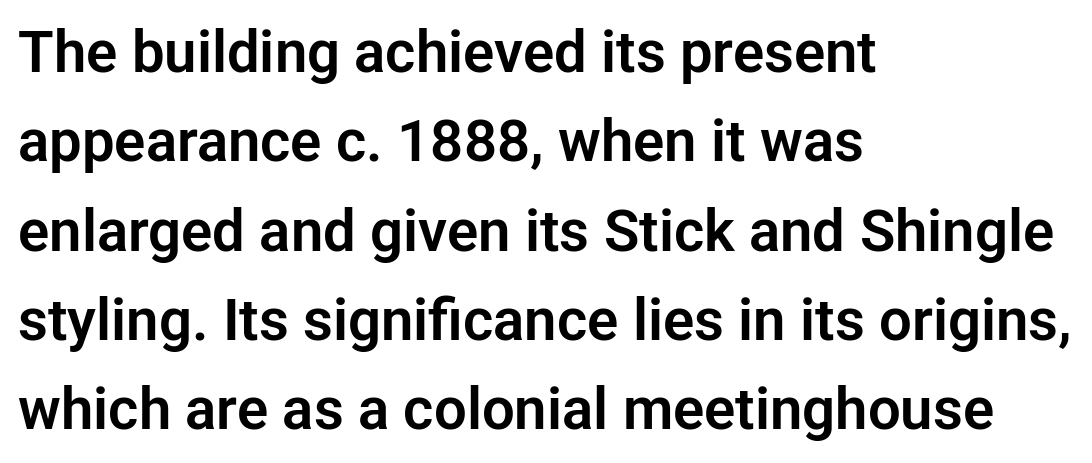
{"serif": "no", "italic": "no", "width": "normal", "stroke_contrast": "low", "x_height": "medium", "monospaced": "no", "underline": "no", "align": "left", "line_spacing": "normal", "line_spacing_ratio": 1.54, "letter_spacing": "normal", "letter_spacing_em": 0.0, "glyph_px": 58}
